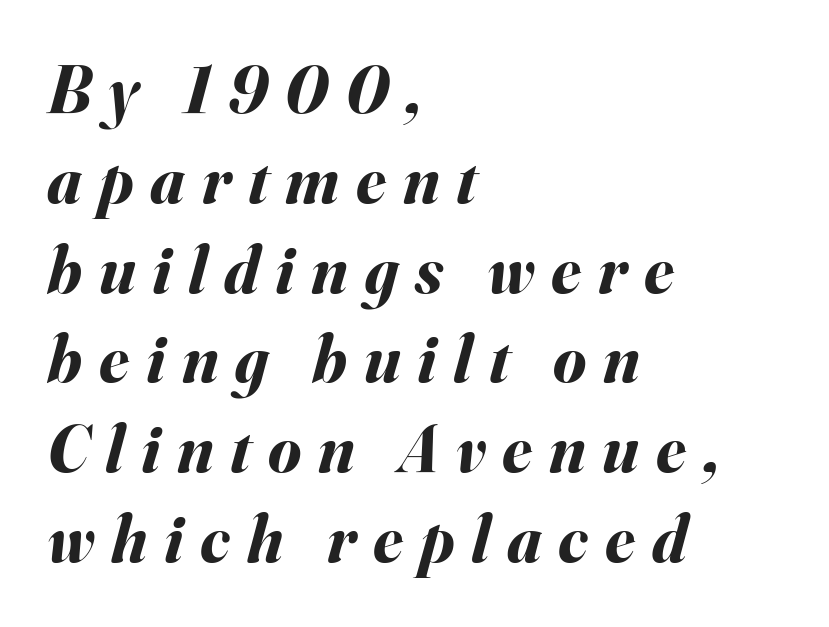
{"italic": "yes", "lean": "right", "slant_degrees": 16, "bold": "yes", "weight": "bold", "width": "normal", "stroke_contrast": "medium", "x_height": "small", "monospaced": "no", "underline": "no", "align": "left", "line_spacing": "normal", "line_spacing_ratio": 1.34, "letter_spacing": "wide", "letter_spacing_em": 0.25, "glyph_px": 67}
